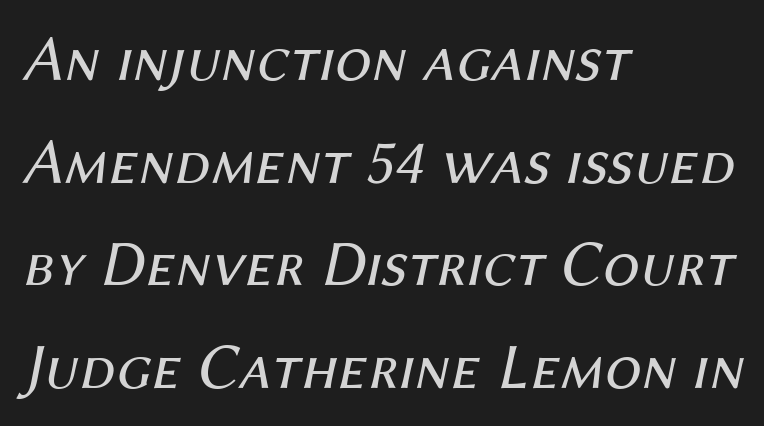
Q: Is the text bold? A: No.
Q: Is the text italic (slanted)? A: Yes, it leans right by about 12 degrees.
Q: Is the text underlined? A: No.
Q: How is the paragraph aligned? A: Left-aligned.
Q: Is the spacing between letters normal or unusually wide? A: Normal.
Q: Is the spacing between lines tight, normal or loose? A: Normal.
Q: Width (condensed, normal, or wide)? A: Normal.
Q: Stroke contrast? A: Medium.
Q: x-height? A: Medium.
Q: Monospaced? A: No.
